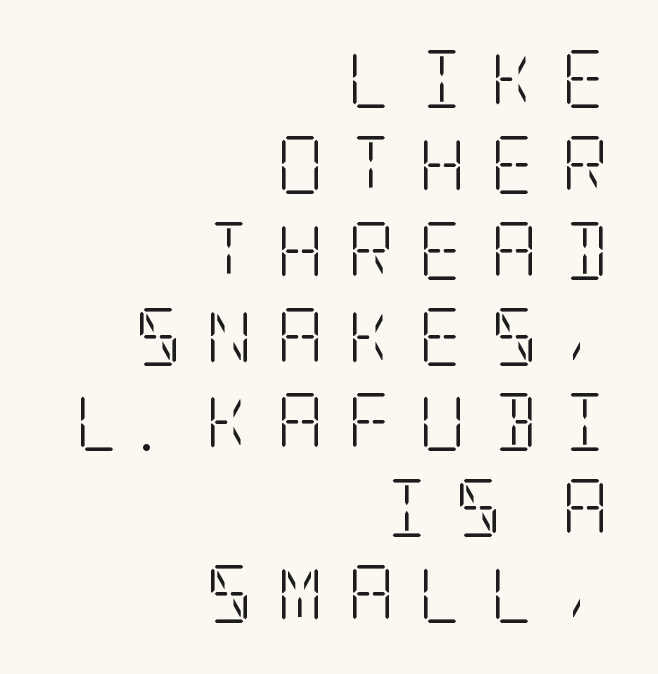
{"serif": "yes", "italic": "no", "bold": "no", "weight": "light", "width": "condensed", "stroke_contrast": "low", "x_height": "large", "underline": "no", "align": "right", "line_spacing": "normal", "line_spacing_ratio": 1.48, "letter_spacing": "wide", "letter_spacing_em": 0.41, "glyph_px": 58}
